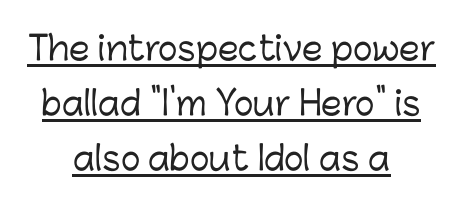
{"serif": "no", "italic": "no", "width": "normal", "stroke_contrast": "low", "x_height": "medium", "monospaced": "no", "underline": "yes", "align": "center", "line_spacing": "normal", "line_spacing_ratio": 1.67, "letter_spacing": "normal", "letter_spacing_em": 0.0, "glyph_px": 33}
